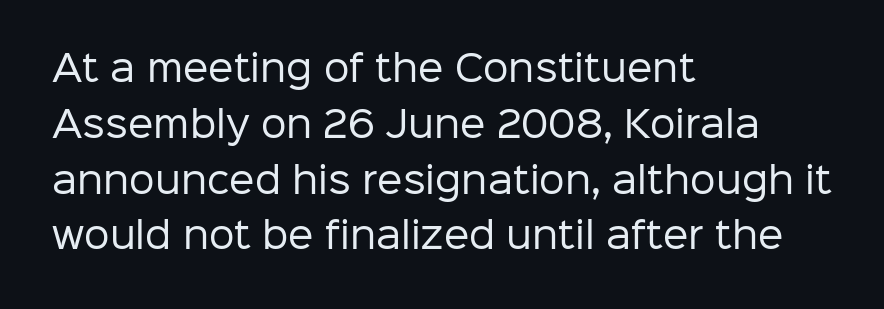
Each row of text sits above clean, open space. Vertically, the passage feels balanced, rows spaced as you'd expect. The letters carry no serifs — their stems end cleanly without finishing strokes. Left-aligned paragraph, ragged on the right. The specimen reads as upright at a glance.
